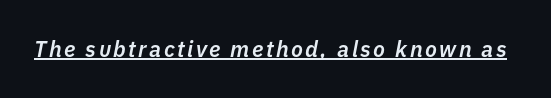
Emphasis-style slanted type is in use. Typesetter's note: demi weight, one step under bold. Descenders here cross a horizontal rule under the line.
